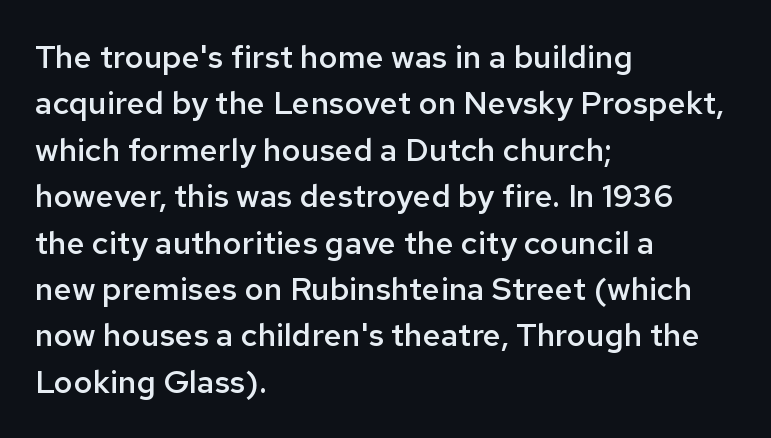
This sample uses a sans-serif face. These lines are set flush left with a ragged right edge. The vertical gap from one line to the next is medium. Glyph-to-glyph distance matches everyday printed text. Ascenders rise straight up at ninety degrees. The letters advance in unequal steps, a hallmark of proportional type.
